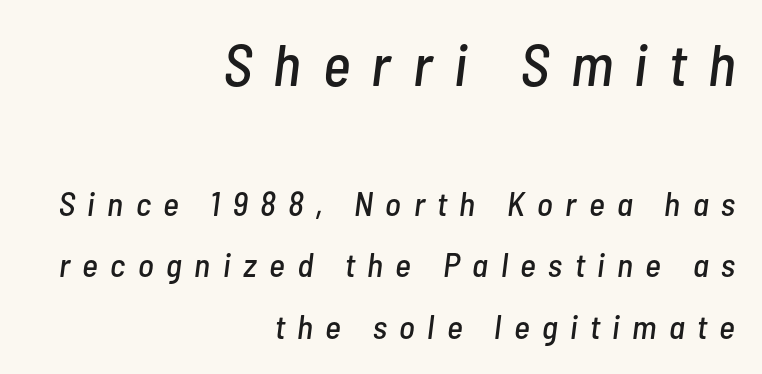
The image shows 59 px condensed type, italic (leaning right); set right-aligned, line spacing 1.82x, unusually wide letter spacing (+0.37 em), not underlined; the first (top) block is 1.74x larger; low stroke contrast and a medium x-height.
